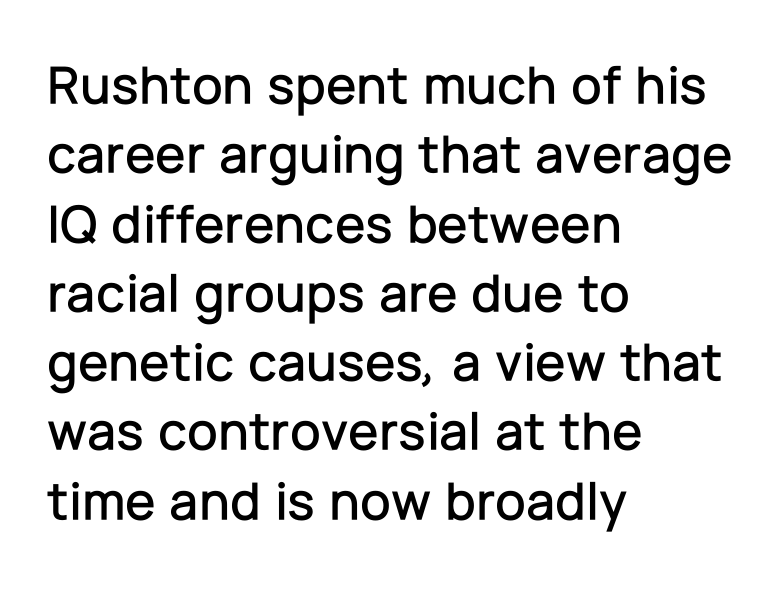
The image shows 55 px sans-serif type, upright; set left-aligned, normal line spacing (1.26x), normal letter spacing, not underlined; low stroke contrast and a medium x-height.
